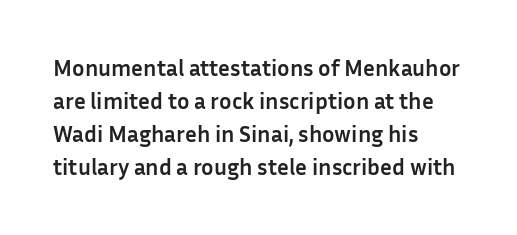
This sample keeps an unexceptional amount of space between lines. Strokes here are thick enough to call this a true bold. A student would call this left alignment; a typographer would say flush left, rag right. You can tell it's not italic because the verticals are truly vertical.
